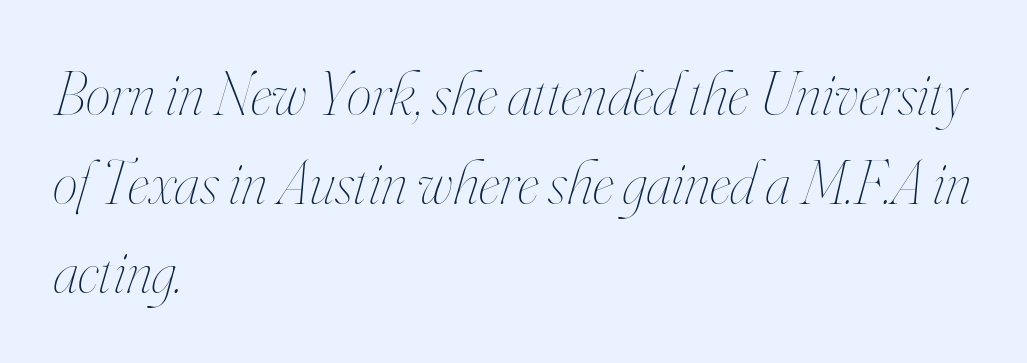
The image shows 63 px thin, condensed type, italic (leaning right); set left-aligned, normal line spacing (1.41x), normal letter spacing, not underlined; high stroke contrast and a small x-height.
